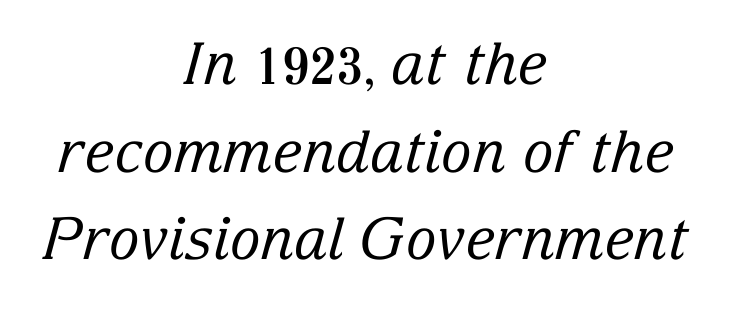
Q: Is the text bold? A: No.
Q: Is the text italic (slanted)? A: Yes, it leans right by about 15 degrees.
Q: Is the typeface a serif or a sans-serif typeface? A: Serif.
Q: Is the text underlined? A: No.
Q: How is the paragraph aligned? A: Centered.
Q: Is the spacing between letters normal or unusually wide? A: Normal.
Q: Is the spacing between lines tight, normal or loose? A: Normal.
Q: Width (condensed, normal, or wide)? A: Normal.
Q: Stroke contrast? A: Low.
Q: x-height? A: Medium.
Q: Monospaced? A: No.
